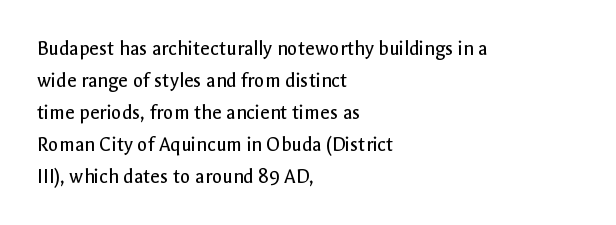
{"italic": "no", "bold": "no", "underline": "no", "align": "left", "line_spacing": "normal", "line_spacing_ratio": 1.52, "letter_spacing": "normal", "letter_spacing_em": 0.0, "glyph_px": 21}
